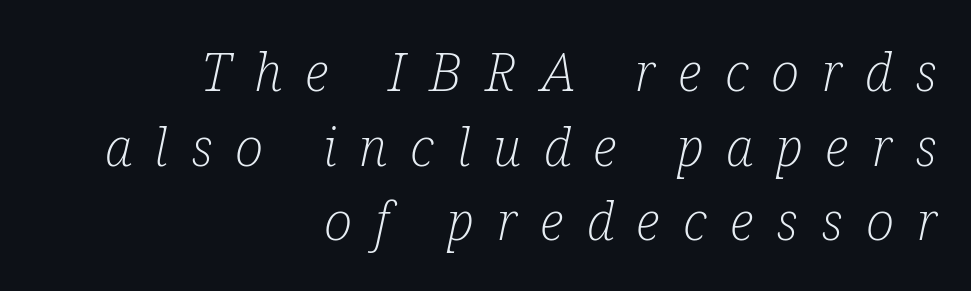
Q: Is the text bold? A: No.
Q: Is the text italic (slanted)? A: Yes, it leans right by about 12 degrees.
Q: Is the typeface a serif or a sans-serif typeface? A: Serif.
Q: Is the text underlined? A: No.
Q: How is the paragraph aligned? A: Right-aligned.
Q: Is the spacing between letters normal or unusually wide? A: Unusually wide.
Q: Is the spacing between lines tight, normal or loose? A: Normal.
Q: Width (condensed, normal, or wide)? A: Condensed.
Q: Stroke contrast? A: Low.
Q: x-height? A: Medium.
Q: Monospaced? A: No.
